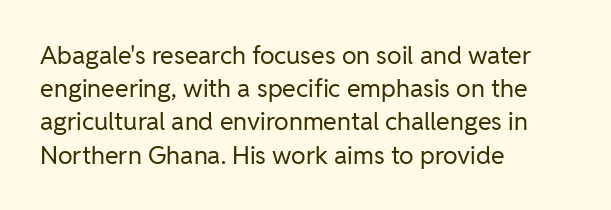
Q: Is the text bold? A: No.
Q: Is the text italic (slanted)? A: No, it is upright.
Q: Is the text underlined? A: No.
Q: How is the paragraph aligned? A: Left-aligned.
Q: Is the spacing between letters normal or unusually wide? A: Normal.
Q: Is the spacing between lines tight, normal or loose? A: Normal.
